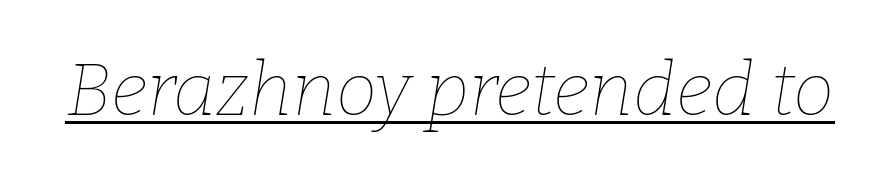
The image shows 74 px thin type, italic (leaning right); set normal letter spacing, underlined; low stroke contrast and a medium x-height.
